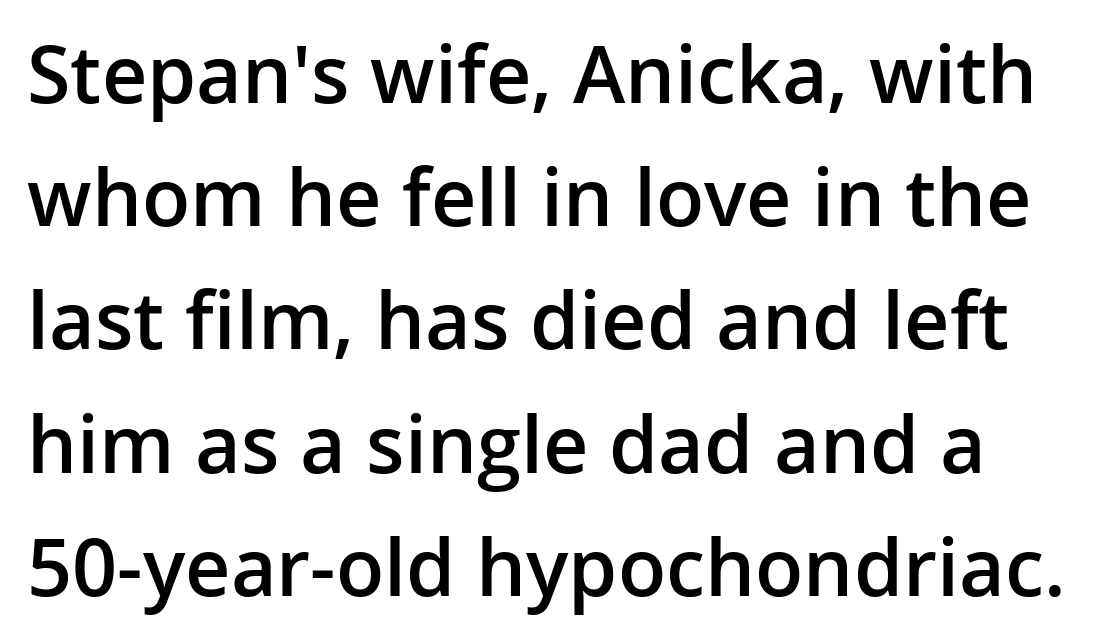
{"serif": "no", "italic": "no", "bold": "semi", "weight": "semibold", "width": "normal", "stroke_contrast": "low", "x_height": "medium", "monospaced": "no", "underline": "no", "line_spacing": "normal", "line_spacing_ratio": 1.56, "letter_spacing": "normal", "letter_spacing_em": 0.0, "glyph_px": 79}
